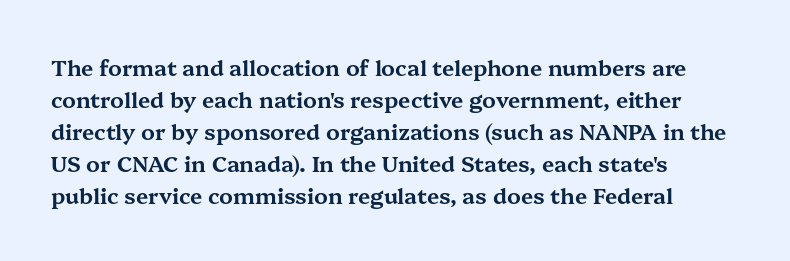
{"italic": "no", "underline": "no", "align": "left", "line_spacing": "normal", "line_spacing_ratio": 1.45, "letter_spacing": "normal", "letter_spacing_em": 0.0, "glyph_px": 22}
